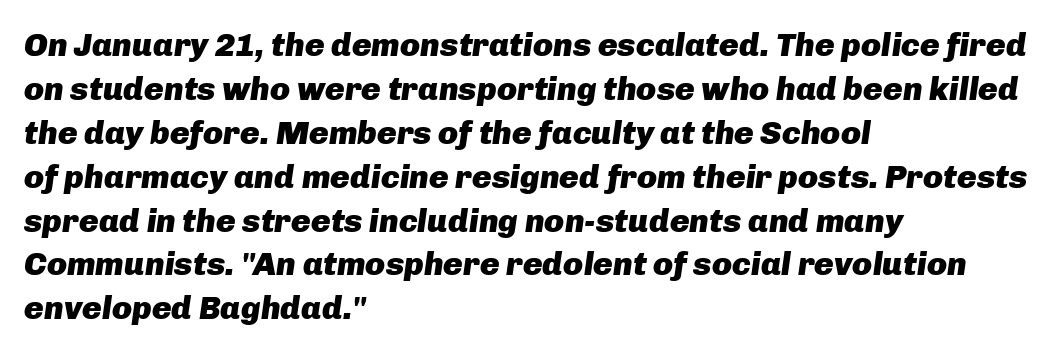
Q: Is the text bold? A: Yes.
Q: Is the text italic (slanted)? A: Yes, it leans right by about 8 degrees.
Q: Is the text underlined? A: No.
Q: How is the paragraph aligned? A: Left-aligned.
Q: Is the spacing between letters normal or unusually wide? A: Normal.
Q: Is the spacing between lines tight, normal or loose? A: Normal.
Q: Width (condensed, normal, or wide)? A: Normal.
Q: Stroke contrast? A: Low.
Q: x-height? A: Medium.
Q: Monospaced? A: No.
